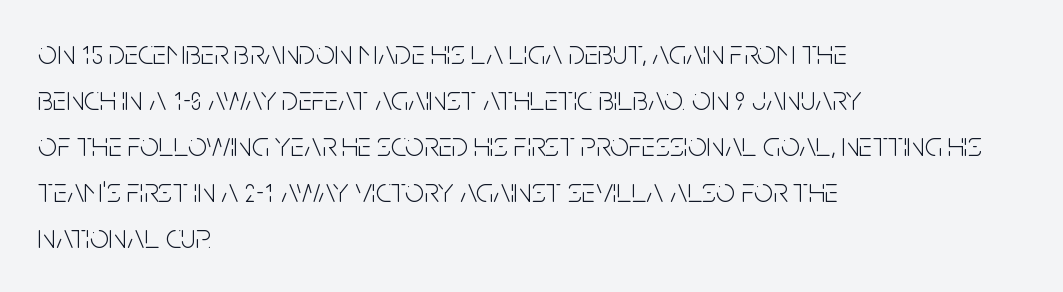
{"serif": "no", "italic": "no", "bold": "no", "weight": "light", "width": "condensed", "stroke_contrast": "low", "x_height": "large", "monospaced": "no", "underline": "no", "align": "left", "line_spacing": "normal", "line_spacing_ratio": 1.35, "letter_spacing": "normal", "letter_spacing_em": 0.0, "glyph_px": 34}
